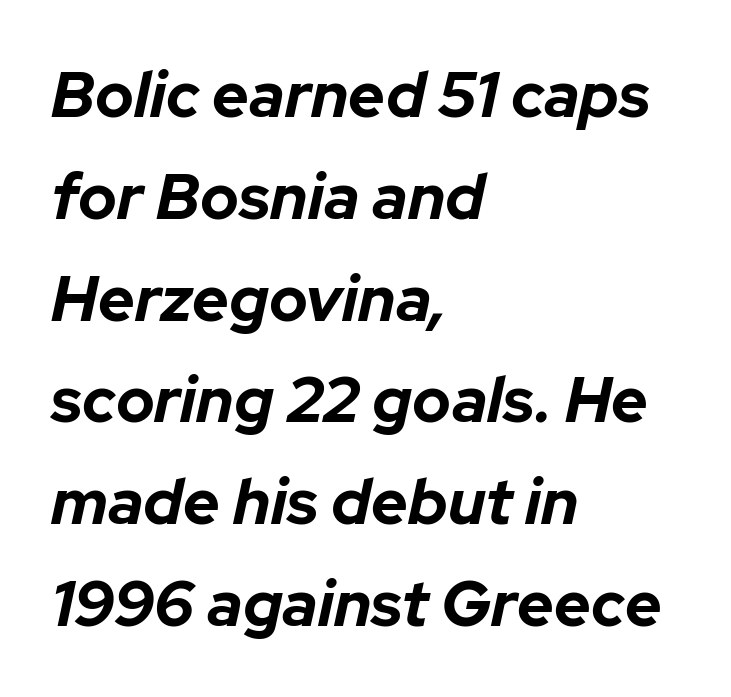
How are the letters spaced? Ordinarily, with no added tracking. The vertical gap from one line to the next is medium. Emphasis by weight is at full strength: bold. This sample has the flowing, uneven cadence of proportional lettering. Layout note: lines flush left.
